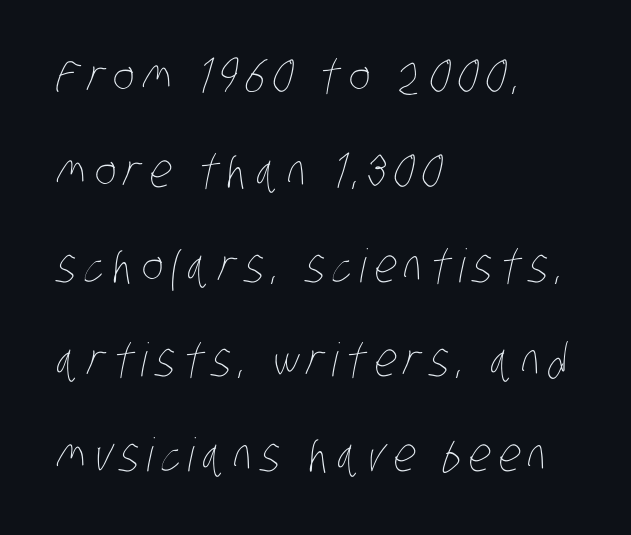
Q: Is the text bold? A: No.
Q: Is the text underlined? A: No.
Q: How is the paragraph aligned? A: Left-aligned.
Q: Is the spacing between lines tight, normal or loose? A: Loose.
Q: Width (condensed, normal, or wide)? A: Condensed.
Q: Stroke contrast? A: Low.
Q: x-height? A: Large.
Q: Monospaced? A: No.
